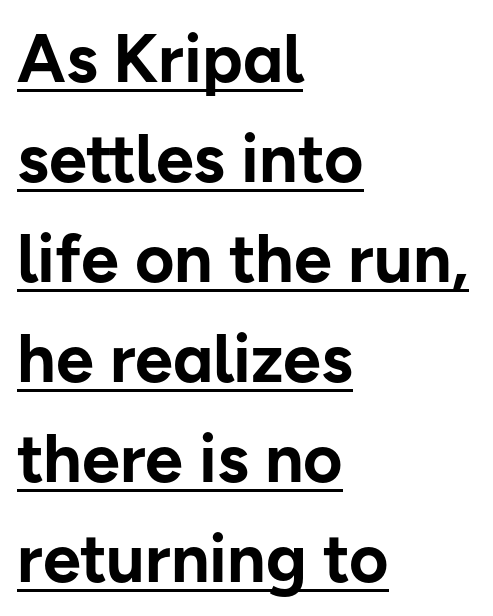
The image shows 68 px bold sans-serif type, upright; set left-aligned, normal line spacing (1.47x), normal letter spacing, underlined; low stroke contrast and a medium x-height.
